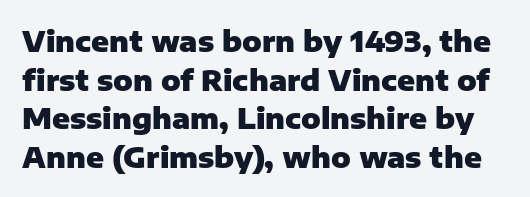
{"serif": "no", "italic": "no", "bold": "yes", "weight": "heavy", "width": "normal", "stroke_contrast": "low", "x_height": "medium", "monospaced": "no", "underline": "no", "line_spacing": "normal", "line_spacing_ratio": 1.33, "letter_spacing": "normal", "letter_spacing_em": 0.0, "glyph_px": 29}
